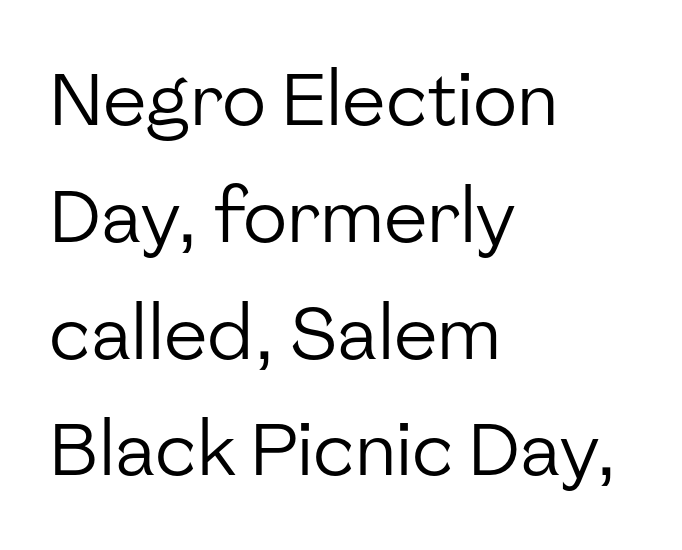
{"serif": "no", "italic": "no", "bold": "no", "weight": "regular", "width": "normal", "stroke_contrast": "low", "x_height": "medium", "monospaced": "no", "underline": "no", "align": "left", "line_spacing": "normal", "line_spacing_ratio": 1.6, "letter_spacing": "normal", "letter_spacing_em": 0.0, "glyph_px": 73}
